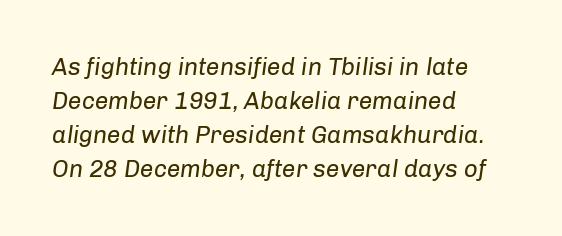
This rendering uses left alignment, leaving the right contour irregular. Descenders are the only things crossing below the line. Vertical spacing — default. The specimen reads as italic at a glance. The tracking reads as untouched default to a designer's eye. Weight: not bold — regular or lighter.
